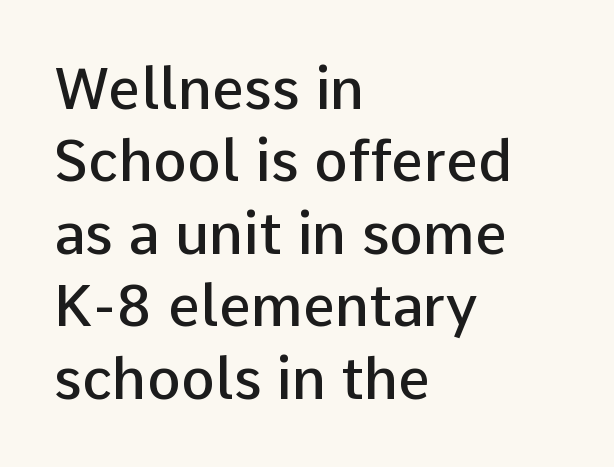
Q: Is the text bold? A: Semi-bold.
Q: Is the text italic (slanted)? A: No, it is upright.
Q: Is the typeface a serif or a sans-serif typeface? A: Sans-serif.
Q: Is the text underlined? A: No.
Q: How is the paragraph aligned? A: Left-aligned.
Q: Is the spacing between letters normal or unusually wide? A: Normal.
Q: Is the spacing between lines tight, normal or loose? A: Normal.
Q: Width (condensed, normal, or wide)? A: Normal.
Q: Stroke contrast? A: Low.
Q: x-height? A: Medium.
Q: Monospaced? A: No.
